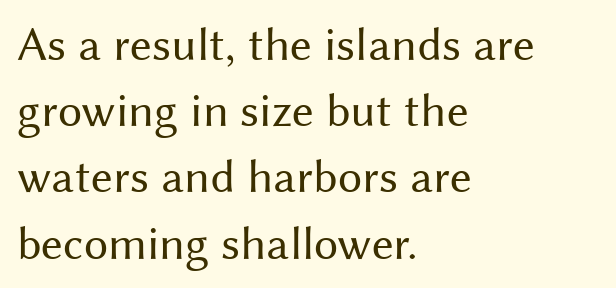
Weight: regular or lighter. Upright lettering throughout. Regular leading. A typesetter would call this zero additional tracking. Varying glyph widths throughout — classic text-font behaviour. Has an underline been added? It has not.
